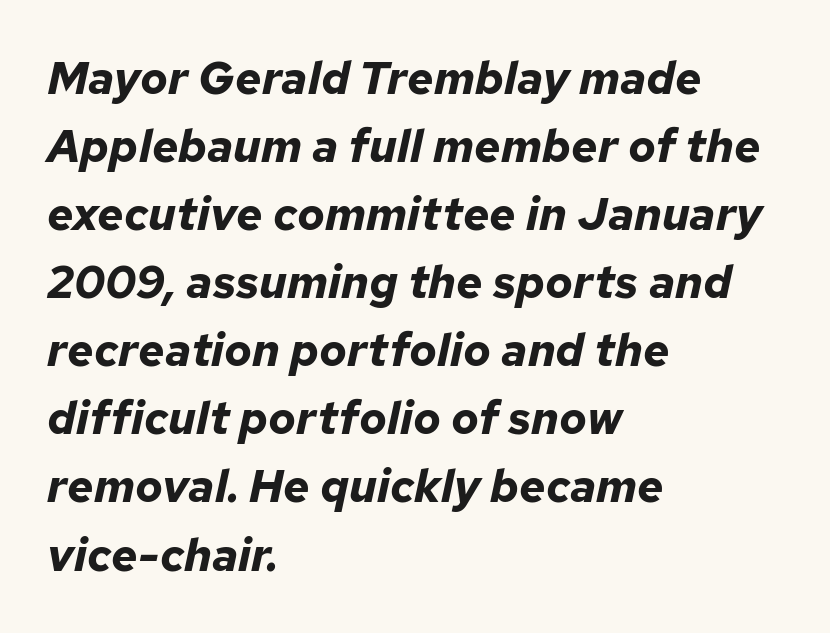
Students, note that the glyphs here touch the page at normal intervals. The axis of the letterforms is tilted away from vertical. Line starts are locked; line ends wander. Quick note: interline space is typical. Proportional: the letters do not fall into vertical columns. Glance below the letters and you will spot only blank space.
